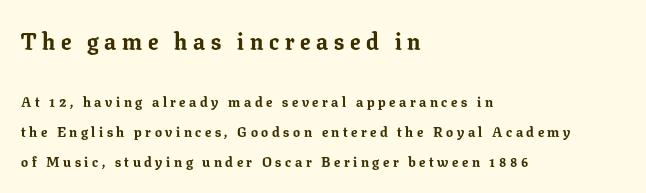
{"italic": "no", "bold": "yes", "underline": "no", "align": "left", "line_spacing": "loose", "line_spacing_ratio": 2.14, "letter_spacing": "wide", "letter_spacing_em": 0.25, "larger_block": "first", "size_ratio": 1.64, "glyph_px": 23}
